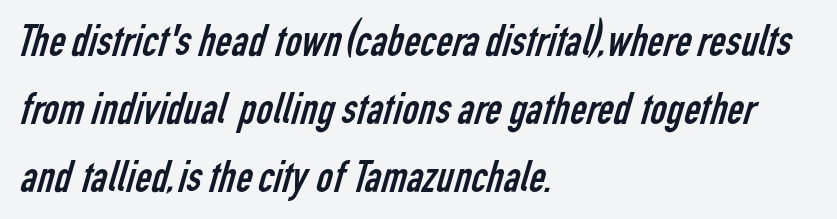
{"serif": "no", "bold": "no", "weight": "regular", "width": "condensed", "stroke_contrast": "low", "x_height": "medium", "monospaced": "no", "underline": "no", "align": "left", "line_spacing": "normal", "line_spacing_ratio": 1.51, "letter_spacing": "normal", "letter_spacing_em": 0.0, "glyph_px": 45}
